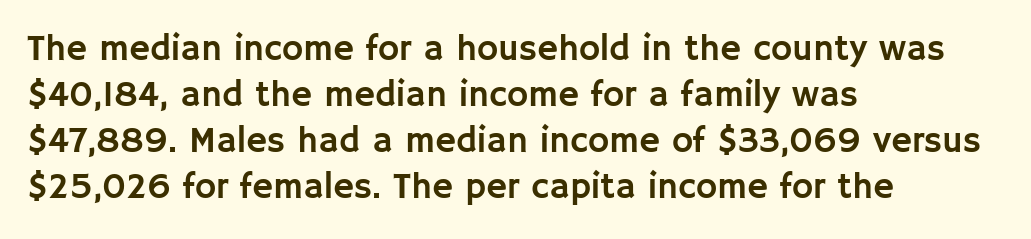
The image shows 36 px sans-serif type, upright; set left-aligned, normal line spacing (1.28x), normal letter spacing, not underlined; low stroke contrast and a large x-height.
